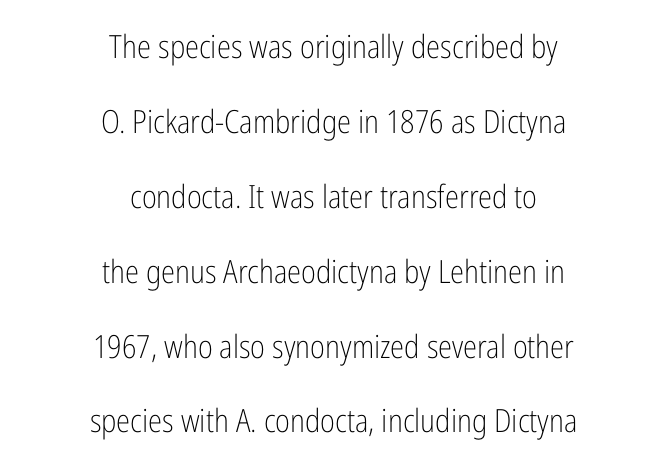
{"serif": "no", "italic": "no", "bold": "no", "weight": "light", "width": "condensed", "stroke_contrast": "low", "x_height": "medium", "monospaced": "no", "underline": "no", "align": "center", "line_spacing": "loose", "line_spacing_ratio": 2.34, "letter_spacing": "normal", "letter_spacing_em": 0.0, "glyph_px": 32}
